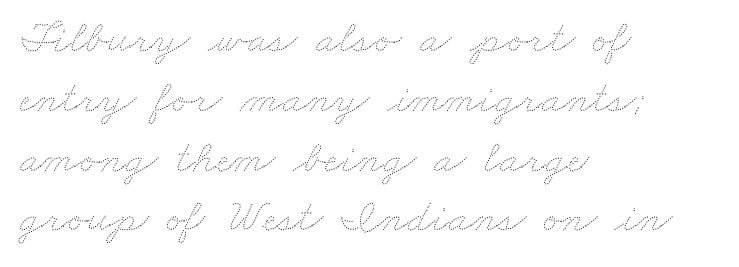
Q: Is the text bold? A: No.
Q: Is the text underlined? A: No.
Q: How is the paragraph aligned? A: Left-aligned.
Q: Is the spacing between letters normal or unusually wide? A: Normal.
Q: Is the spacing between lines tight, normal or loose? A: Normal.
Q: Width (condensed, normal, or wide)? A: Wide.
Q: Stroke contrast? A: Medium.
Q: x-height? A: Small.
Q: Monospaced? A: No.
